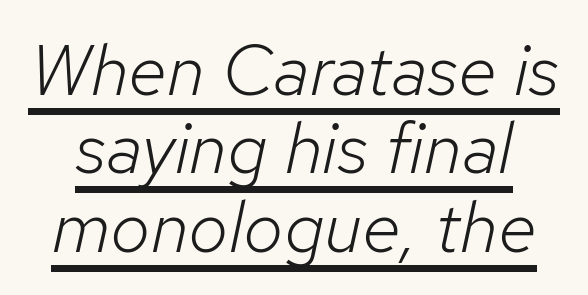
A typesetter would call this proportional, since set widths differ per character. Vertically, the passage feels compressed, each row crowding the next. Characters follow at the spacing the type designer built in. The axis of the letterforms is tilted away from vertical. The rendered words wear a rule along their underside.
